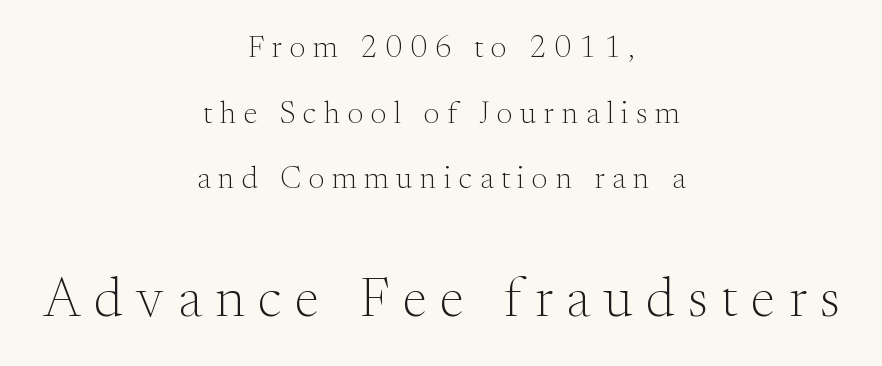
These two chunks differ in scale, with the bottom chunk taking the larger measure. The type sits square on the baseline with zero lean. The rendering inserts visible extra space after every character. The designer dialed line spacing up above the default. One-word summary of the alignment: center. Weight class: somewhere from thin through regular.
